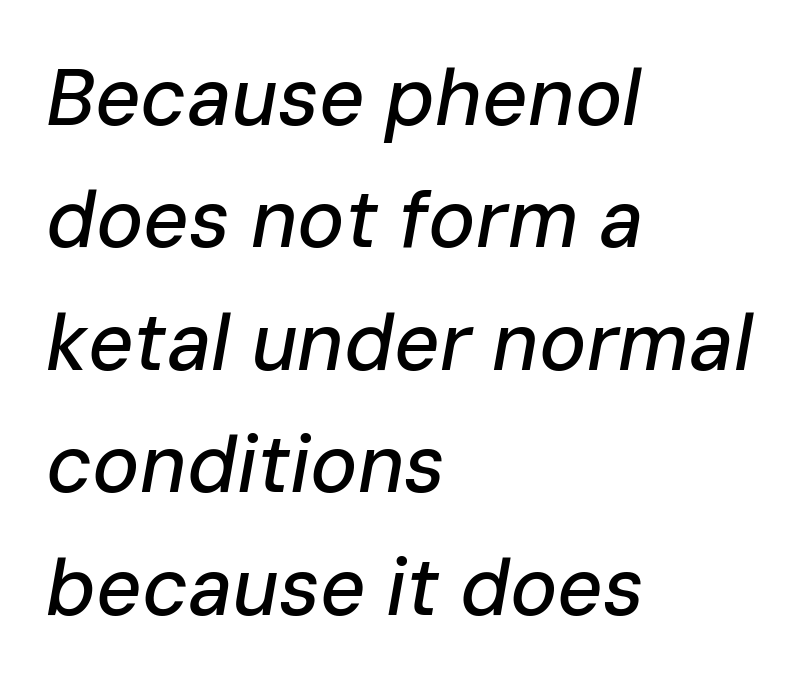
Teacher's note: observe the even left margin — that is flush-left alignment. The typography opts for an oblique posture over an upright one. The leading is moderate, giving the passage an even texture. Descenders are the only things crossing below the line. This sample has the flowing, uneven cadence of proportional lettering. Short note: letters normally spaced.
